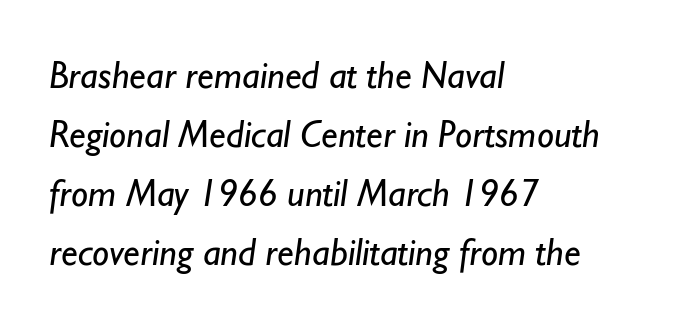
The image shows 38 px regular-weight sans-serif type; set left-aligned, normal line spacing (1.55x), normal letter spacing, not underlined; low stroke contrast and a small x-height.
